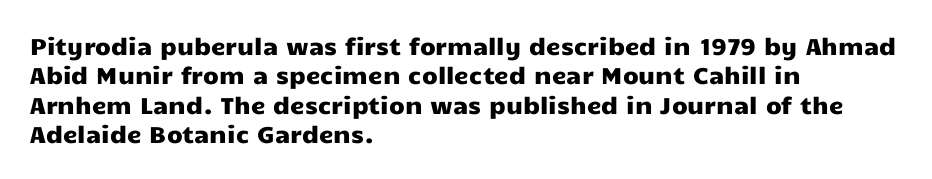
{"italic": "no", "underline": "no", "align": "left", "line_spacing": "normal", "line_spacing_ratio": 1.28, "letter_spacing": "normal", "letter_spacing_em": 0.0, "glyph_px": 23}
